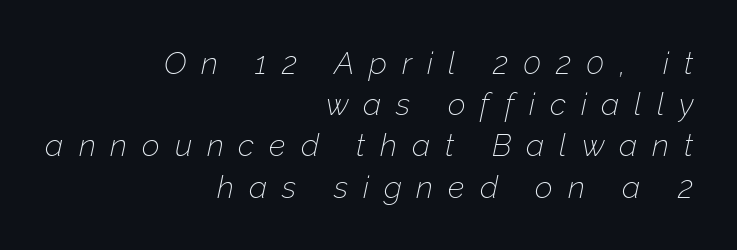
Q: Is the text bold? A: No.
Q: Is the text italic (slanted)? A: Yes, it leans right by about 12 degrees.
Q: Is the text underlined? A: No.
Q: How is the paragraph aligned? A: Right-aligned.
Q: Is the spacing between letters normal or unusually wide? A: Unusually wide.
Q: Is the spacing between lines tight, normal or loose? A: Normal.
Q: Width (condensed, normal, or wide)? A: Normal.
Q: Stroke contrast? A: Low.
Q: x-height? A: Medium.
Q: Monospaced? A: No.
